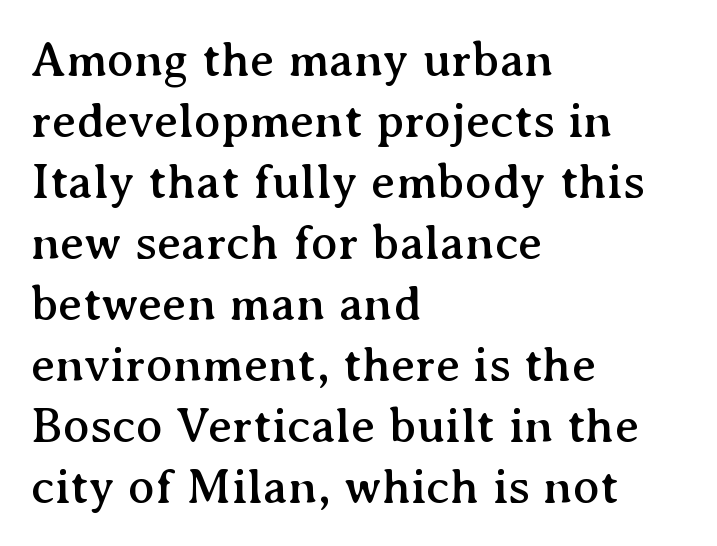
Proportional: the letters do not fall into vertical columns. The type sits square on the baseline with zero lean. The passage shown has conventional tracking throughout. This rendering uses left alignment, leaving the right contour irregular. The words here are not underlined.
